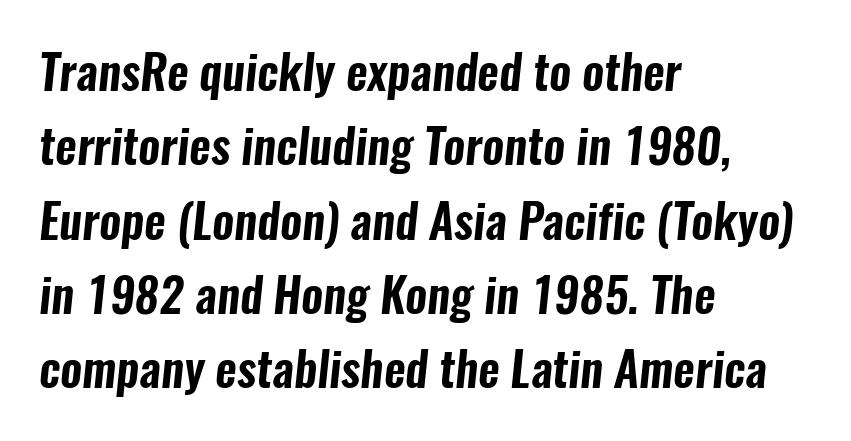
{"serif": "no", "width": "condensed", "stroke_contrast": "low", "x_height": "medium", "monospaced": "no", "underline": "no", "align": "left", "line_spacing": "normal", "line_spacing_ratio": 1.58, "letter_spacing": "normal", "letter_spacing_em": 0.0, "glyph_px": 47}
